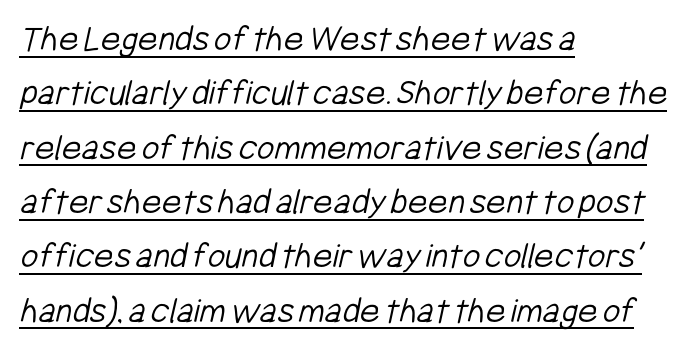
Q: Is the text bold? A: No.
Q: Is the typeface a serif or a sans-serif typeface? A: Sans-serif.
Q: Is the text underlined? A: Yes.
Q: How is the paragraph aligned? A: Left-aligned.
Q: Is the spacing between letters normal or unusually wide? A: Normal.
Q: Is the spacing between lines tight, normal or loose? A: Normal.
Q: Width (condensed, normal, or wide)? A: Condensed.
Q: Stroke contrast? A: Low.
Q: x-height? A: Medium.
Q: Monospaced? A: No.
